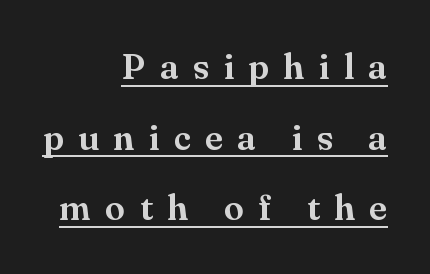
Q: Is the text italic (slanted)? A: No, it is upright.
Q: Is the typeface a serif or a sans-serif typeface? A: Serif.
Q: Is the text underlined? A: Yes.
Q: How is the paragraph aligned? A: Right-aligned.
Q: Is the spacing between letters normal or unusually wide? A: Unusually wide.
Q: Is the spacing between lines tight, normal or loose? A: Loose.
Q: Width (condensed, normal, or wide)? A: Normal.
Q: Stroke contrast? A: Medium.
Q: x-height? A: Small.
Q: Monospaced? A: No.
